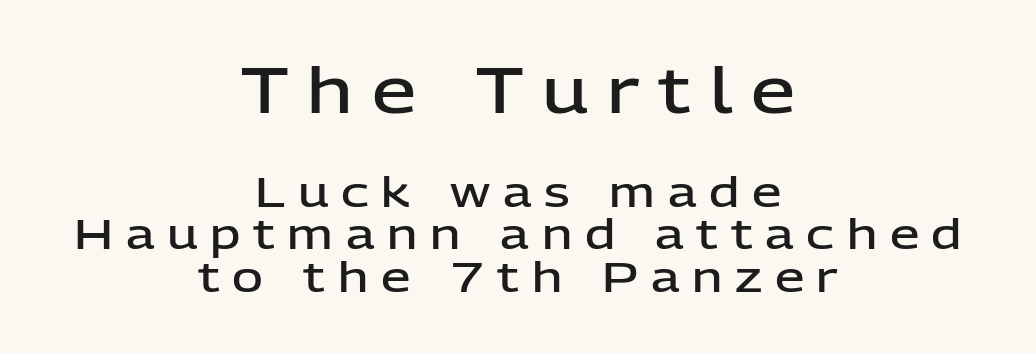
Tightly led — the rows are bunched. The rendering uses natural spacing where letterforms have individual widths. Reading top to bottom, the characters get smaller at the block break. Firm but not heavy-handed strokes: this text is semibold.
